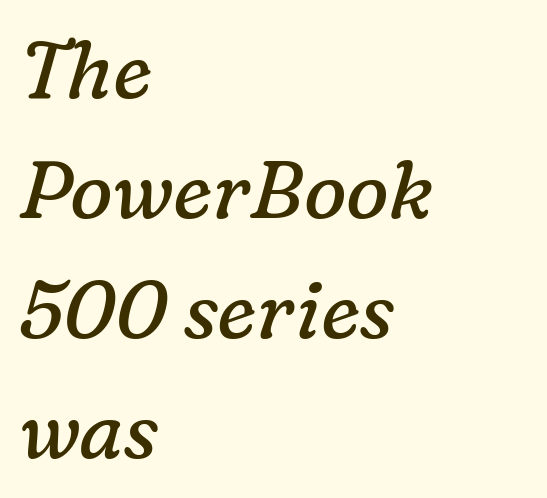
The image shows 80 px regular-weight serif type, italic (leaning right); set left-aligned, normal line spacing (1.5x), normal letter spacing, not underlined; low stroke contrast and a medium x-height.
